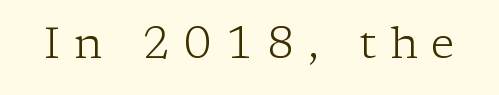
The image shows 44 px light serif type, upright; set unusually wide letter spacing (+0.32 em), not underlined; low stroke contrast and a medium x-height.
